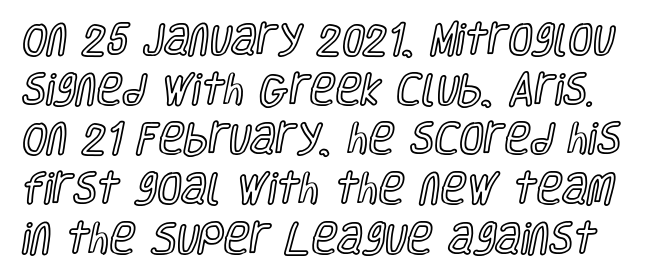
{"width": "condensed", "x_height": "large", "monospaced": "no", "underline": "no", "line_spacing": "normal", "line_spacing_ratio": 1.42, "letter_spacing": "normal", "letter_spacing_em": 0.0, "glyph_px": 35}
